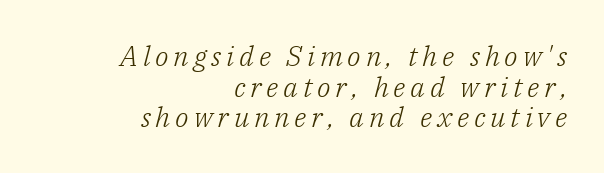
Q: Is the text bold? A: No.
Q: Is the text italic (slanted)? A: Yes, it leans right by about 14 degrees.
Q: Is the typeface a serif or a sans-serif typeface? A: Serif.
Q: Is the text underlined? A: No.
Q: How is the paragraph aligned? A: Right-aligned.
Q: Is the spacing between lines tight, normal or loose? A: Tight.
Q: Width (condensed, normal, or wide)? A: Normal.
Q: Stroke contrast? A: Low.
Q: x-height? A: Medium.
Q: Monospaced? A: No.
